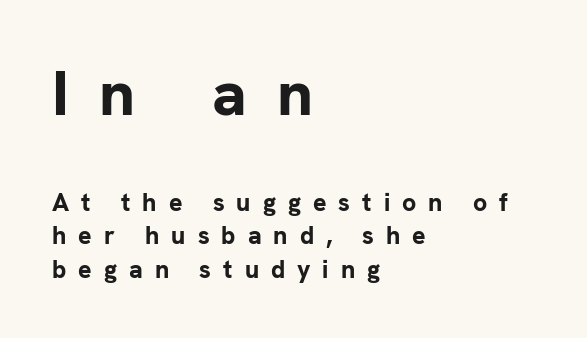
The image shows 63 px bold sans-serif type, upright; set left-aligned, normal line spacing (1.33x), unusually wide letter spacing (+0.48 em), not underlined; the first (top) block is 2.52x larger; low stroke contrast and a medium x-height.
